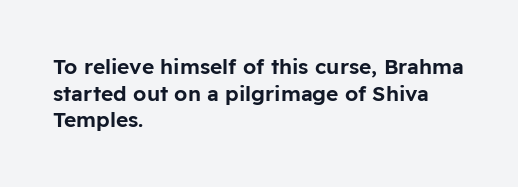
{"italic": "no", "underline": "no", "align": "left", "line_spacing": "normal", "line_spacing_ratio": 1.27, "letter_spacing": "normal", "letter_spacing_em": 0.0, "glyph_px": 21}
